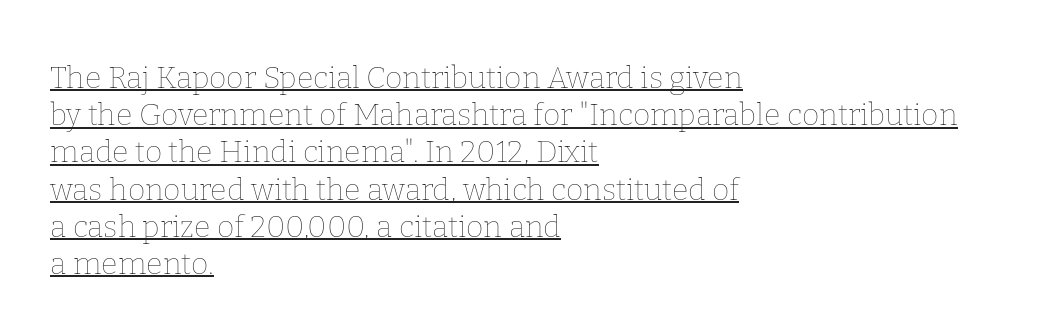
Q: Is the text bold? A: No.
Q: Is the text italic (slanted)? A: No, it is upright.
Q: Is the text underlined? A: Yes.
Q: How is the paragraph aligned? A: Left-aligned.
Q: Is the spacing between letters normal or unusually wide? A: Normal.
Q: Width (condensed, normal, or wide)? A: Normal.
Q: Stroke contrast? A: Low.
Q: x-height? A: Medium.
Q: Monospaced? A: No.
